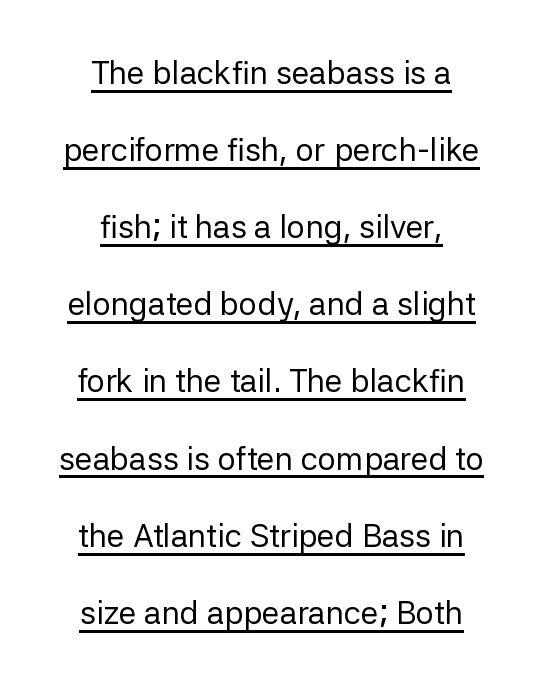
Q: Is the text bold? A: No.
Q: Is the text italic (slanted)? A: No, it is upright.
Q: Is the typeface a serif or a sans-serif typeface? A: Sans-serif.
Q: Is the text underlined? A: Yes.
Q: How is the paragraph aligned? A: Centered.
Q: Is the spacing between letters normal or unusually wide? A: Normal.
Q: Is the spacing between lines tight, normal or loose? A: Loose.
Q: Width (condensed, normal, or wide)? A: Normal.
Q: Stroke contrast? A: Low.
Q: x-height? A: Medium.
Q: Monospaced? A: No.
